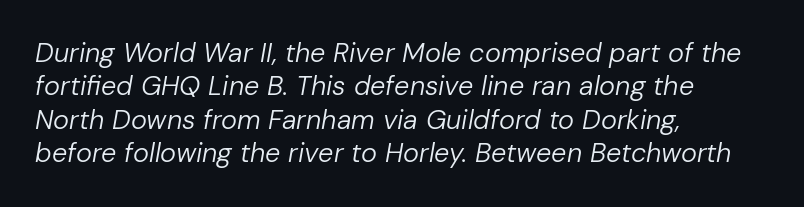
{"italic": "yes", "lean": "right", "slant_degrees": 10, "bold": "no", "underline": "no", "align": "left", "line_spacing_ratio": 1.24, "letter_spacing": "normal", "letter_spacing_em": 0.0, "glyph_px": 27}
